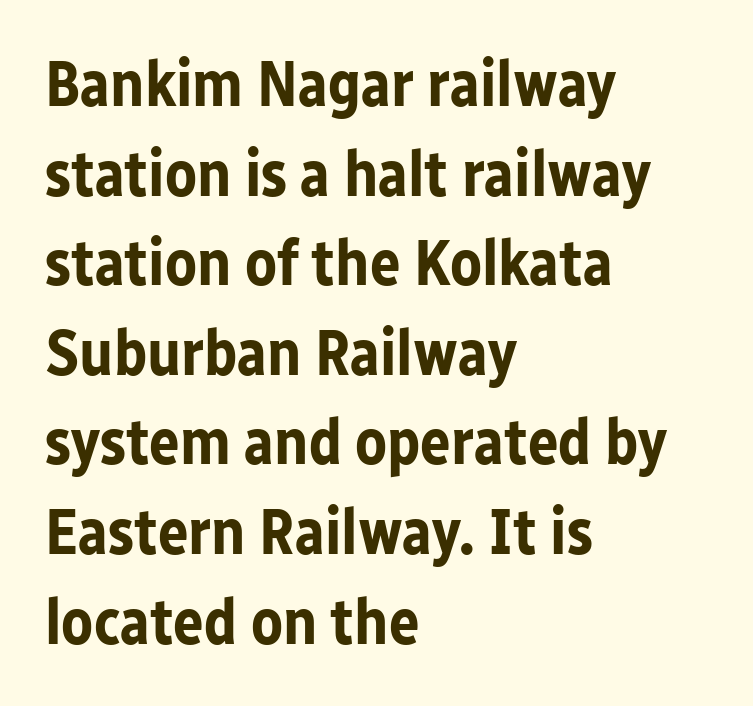
{"serif": "no", "italic": "no", "bold": "yes", "weight": "bold", "width": "normal", "stroke_contrast": "low", "x_height": "medium", "monospaced": "no", "underline": "no", "align": "left", "line_spacing": "normal", "line_spacing_ratio": 1.4, "letter_spacing": "normal", "letter_spacing_em": 0.0, "glyph_px": 64}
